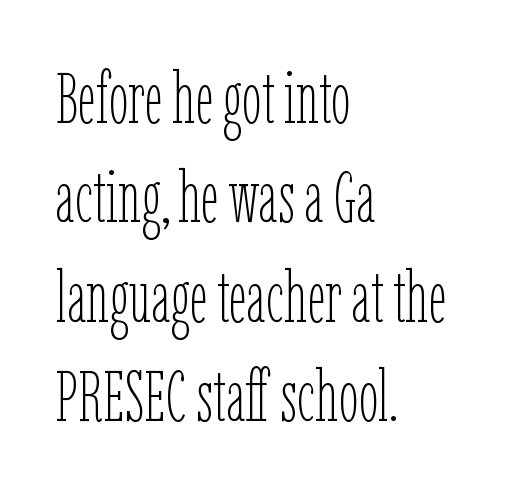
The image shows 71 px thin, condensed type, upright; set left-aligned, normal line spacing (1.4x), normal letter spacing, not underlined; low stroke contrast and a medium x-height.
